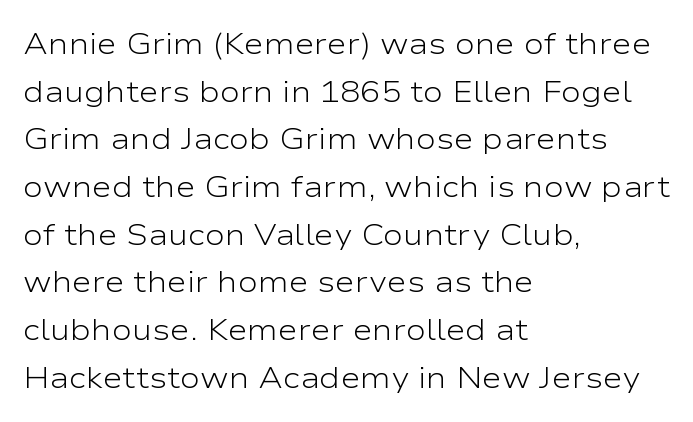
The image shows 30 px light, wide sans-serif type, upright; set left-aligned, normal line spacing (1.59x), normal letter spacing, not underlined; low stroke contrast and a medium x-height.
